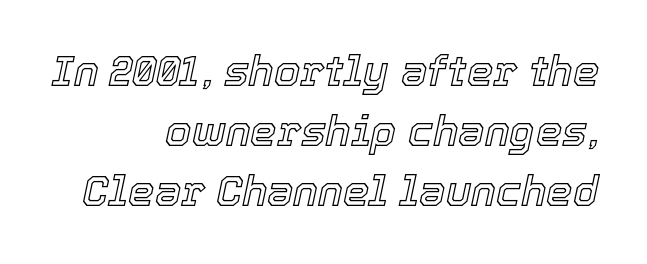
Q: Is the text italic (slanted)? A: Yes, it leans right by about 12 degrees.
Q: Is the text underlined? A: No.
Q: How is the paragraph aligned? A: Right-aligned.
Q: Is the spacing between letters normal or unusually wide? A: Normal.
Q: Is the spacing between lines tight, normal or loose? A: Normal.
Q: Width (condensed, normal, or wide)? A: Normal.
Q: x-height? A: Medium.
Q: Monospaced? A: No.
